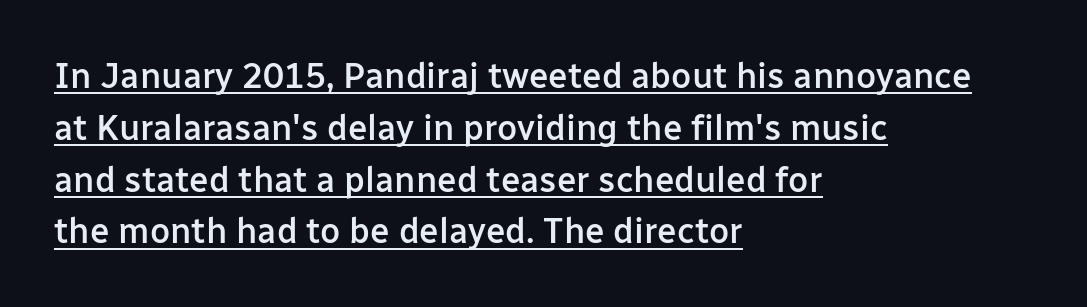
Q: Is the text bold? A: Semi-bold.
Q: Is the text italic (slanted)? A: No, it is upright.
Q: Is the typeface a serif or a sans-serif typeface? A: Sans-serif.
Q: Is the text underlined? A: Yes.
Q: How is the paragraph aligned? A: Left-aligned.
Q: Is the spacing between letters normal or unusually wide? A: Normal.
Q: Is the spacing between lines tight, normal or loose? A: Normal.
Q: Width (condensed, normal, or wide)? A: Normal.
Q: Stroke contrast? A: Low.
Q: x-height? A: Medium.
Q: Monospaced? A: No.
